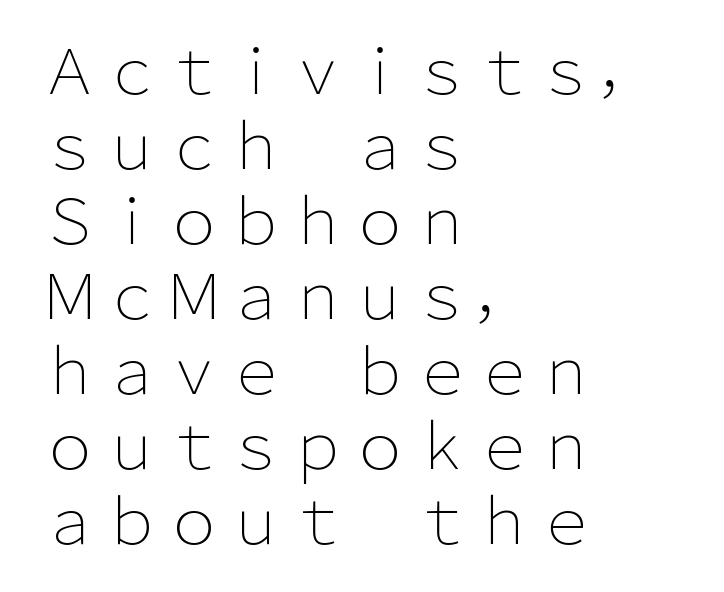
The image shows 62 px light sans-serif type, upright; set left-aligned, line spacing 1.21x, normal letter spacing, not underlined; low stroke contrast and a medium x-height.
